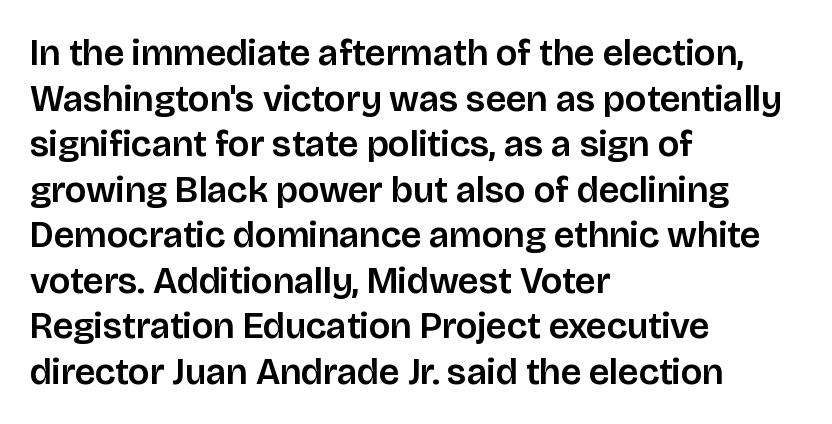
Characters follow at the spacing the type designer built in. The passage is arranged the way most books set body copy — flush left. The font family rendered here belongs to the sans-serif group. These lines are rendered in a variable-pitch font.
